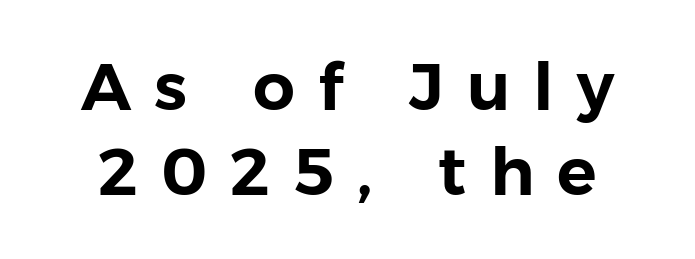
Classification — sans serif. What stands out about the letter spacing? Its width — letters are far apart. The block of text has a typical density, with ordinary space between rows. The specimen omits any rule beneath the text block's lines. You could not count columns in this text — the font is proportionally spaced.
